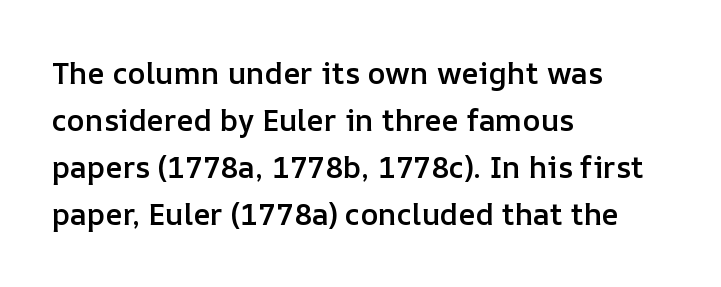
Q: Is the text bold? A: Semi-bold.
Q: Is the text italic (slanted)? A: No, it is upright.
Q: Is the text underlined? A: No.
Q: How is the paragraph aligned? A: Left-aligned.
Q: Is the spacing between letters normal or unusually wide? A: Normal.
Q: Is the spacing between lines tight, normal or loose? A: Normal.
Q: Width (condensed, normal, or wide)? A: Normal.
Q: Stroke contrast? A: Low.
Q: x-height? A: Medium.
Q: Monospaced? A: No.
